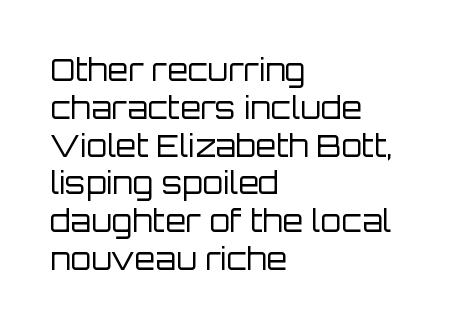
Q: Is the text bold? A: No.
Q: Is the text italic (slanted)? A: No, it is upright.
Q: Is the typeface a serif or a sans-serif typeface? A: Sans-serif.
Q: Is the text underlined? A: No.
Q: How is the paragraph aligned? A: Left-aligned.
Q: Is the spacing between letters normal or unusually wide? A: Normal.
Q: Is the spacing between lines tight, normal or loose? A: Normal.
Q: Width (condensed, normal, or wide)? A: Normal.
Q: Stroke contrast? A: Low.
Q: x-height? A: Large.
Q: Monospaced? A: No.
